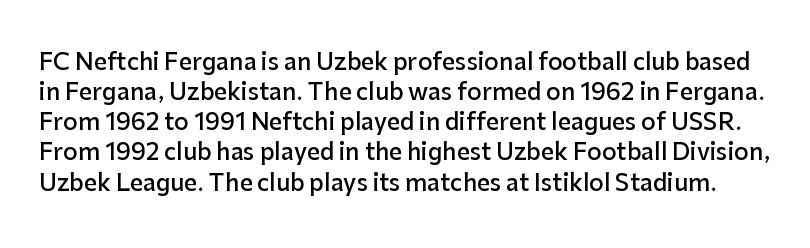
{"italic": "no", "bold": "semi", "underline": "no", "line_spacing": "normal", "line_spacing_ratio": 1.31, "letter_spacing": "normal", "letter_spacing_em": 0.0, "glyph_px": 23}
